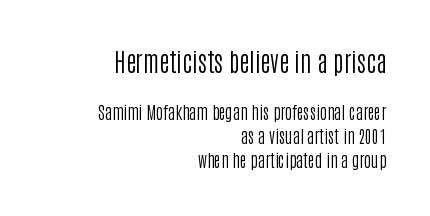
Interline gaps are of average width in this sample. The passage shown is not bold in any degree. No italicization has been applied; the sample stays upright. Does the bottom block carry the larger type? No, the top block does. Compared with a flush-left layout, this one pins lines to the opposite, right side.
